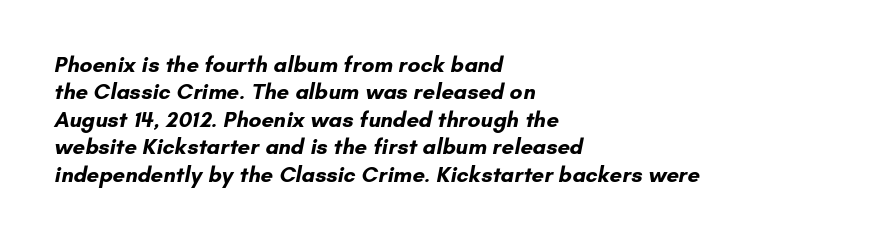
The image shows 22 px bold type; set left-aligned, normal line spacing (1.25x), normal letter spacing, not underlined.
